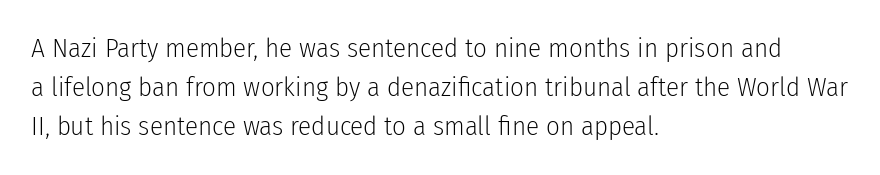
Default kerning and tracking; the words read as compact shapes. No heavy texture on the line: the type isn't bold. A roman cut, with each character standing at attention. Notice how the passage keeps a crisp vertical edge on the left only. Bare-footed words on every line.
